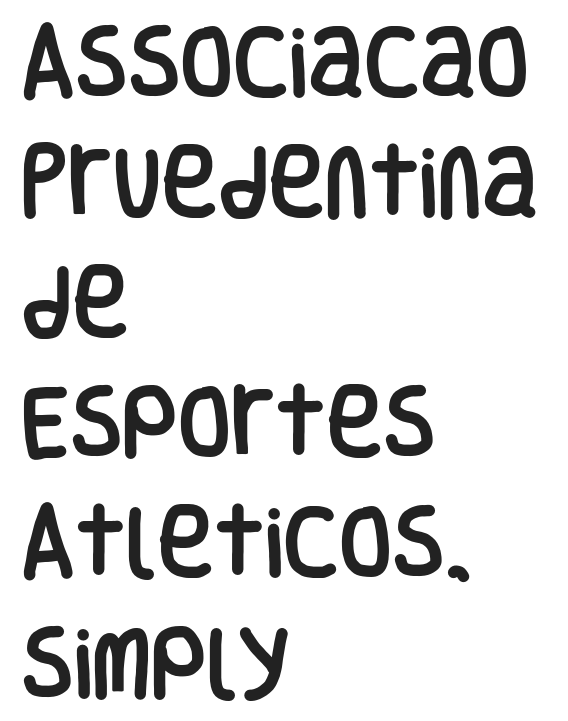
{"serif": "no", "italic": "no", "width": "condensed", "stroke_contrast": "low", "x_height": "large", "monospaced": "no", "underline": "no", "align": "left", "line_spacing": "normal", "line_spacing_ratio": 1.56, "letter_spacing": "normal", "letter_spacing_em": 0.0, "glyph_px": 77}
